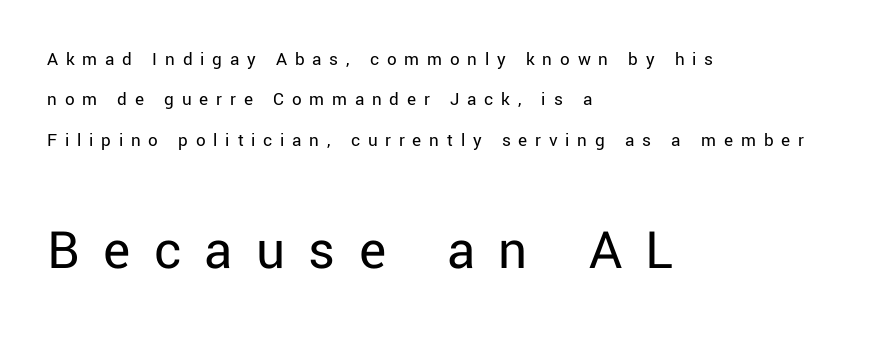
Q: Is the text bold? A: No.
Q: Is the text italic (slanted)? A: No, it is upright.
Q: Is the typeface a serif or a sans-serif typeface? A: Sans-serif.
Q: Is the text underlined? A: No.
Q: How is the paragraph aligned? A: Left-aligned.
Q: Is the spacing between letters normal or unusually wide? A: Unusually wide.
Q: Is the spacing between lines tight, normal or loose? A: Loose.
Q: Which block of text is set in a larger size, the first (top) or the second (bottom)? A: The second (bottom) one.
Q: Width (condensed, normal, or wide)? A: Normal.
Q: Stroke contrast? A: Low.
Q: x-height? A: Medium.
Q: Monospaced? A: No.
